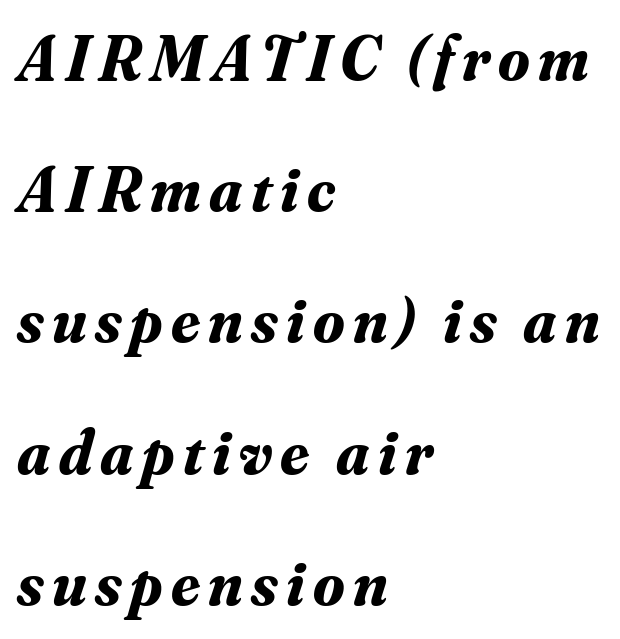
{"serif": "yes", "italic": "yes", "lean": "right", "slant_degrees": 16, "bold": "yes", "weight": "bold", "width": "normal", "stroke_contrast": "medium", "x_height": "small", "monospaced": "no", "underline": "no", "align": "left", "line_spacing": "loose", "line_spacing_ratio": 2.05, "glyph_px": 64}
